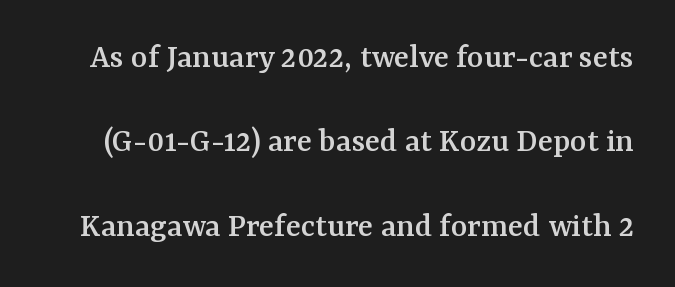
Yep, those are serifs on the letters. Descenders hang freely into open space. Regarding leading, the lines here are spaced well apart. Style check: upright. The letters sit at their default tracking, neither squeezed nor spread.
